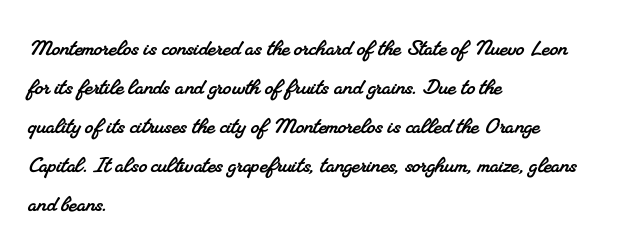
Q: Is the text underlined? A: No.
Q: How is the paragraph aligned? A: Left-aligned.
Q: Is the spacing between letters normal or unusually wide? A: Normal.
Q: Is the spacing between lines tight, normal or loose? A: Normal.
